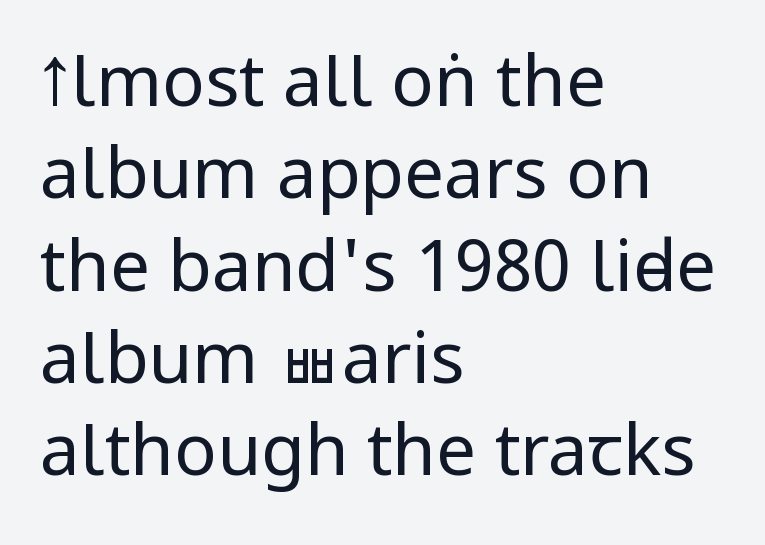
Q: Is the text bold? A: No.
Q: Is the text italic (slanted)? A: No, it is upright.
Q: Is the typeface a serif or a sans-serif typeface? A: Sans-serif.
Q: Is the text underlined? A: No.
Q: How is the paragraph aligned? A: Left-aligned.
Q: Is the spacing between letters normal or unusually wide? A: Normal.
Q: Is the spacing between lines tight, normal or loose? A: Normal.
Q: Width (condensed, normal, or wide)? A: Condensed.
Q: Stroke contrast? A: Low.
